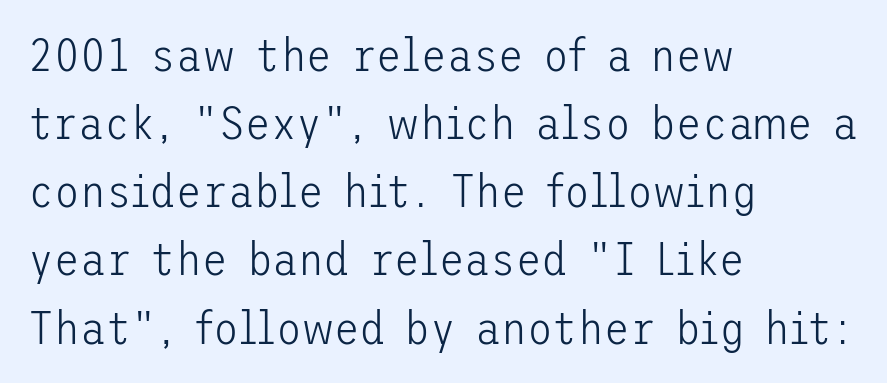
This rendering employs a face without finishing strokes, i.e., a sans-serif. Spacing between characters is what you'd get straight out of the box. Does the leading feel generous? No, just average. Posture: straight, roman, zero tilt. No word sits above an underline. Line starts are locked; line ends wander.
